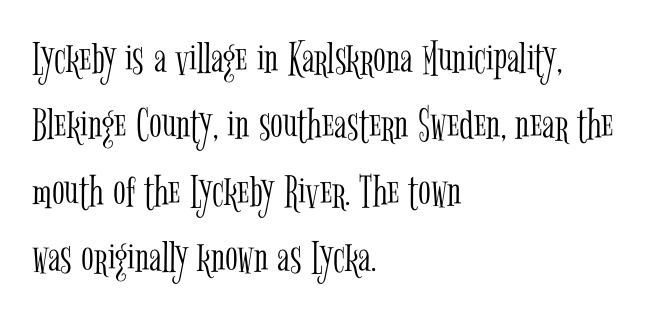
Q: Is the text bold? A: No.
Q: Is the text italic (slanted)? A: No, it is upright.
Q: Is the typeface a serif or a sans-serif typeface? A: Serif.
Q: Is the text underlined? A: No.
Q: How is the paragraph aligned? A: Left-aligned.
Q: Is the spacing between letters normal or unusually wide? A: Normal.
Q: Is the spacing between lines tight, normal or loose? A: Normal.
Q: Width (condensed, normal, or wide)? A: Condensed.
Q: Stroke contrast? A: Low.
Q: x-height? A: Medium.
Q: Monospaced? A: No.
